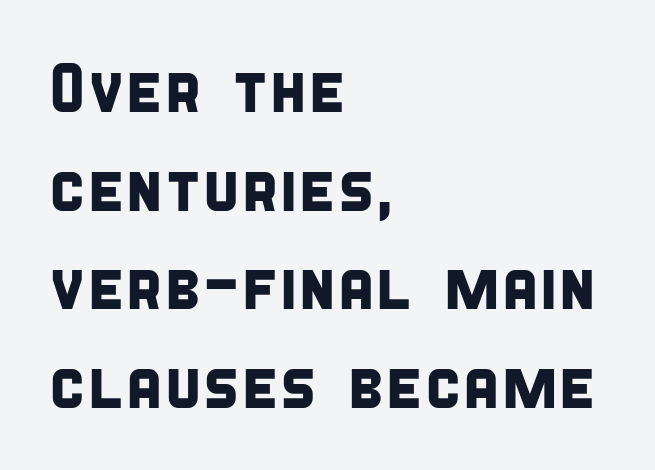
{"serif": "no", "width": "condensed", "stroke_contrast": "low", "x_height": "large", "monospaced": "no", "underline": "no", "align": "left", "line_spacing": "normal", "line_spacing_ratio": 1.45, "letter_spacing": "normal", "letter_spacing_em": 0.0, "glyph_px": 68}
